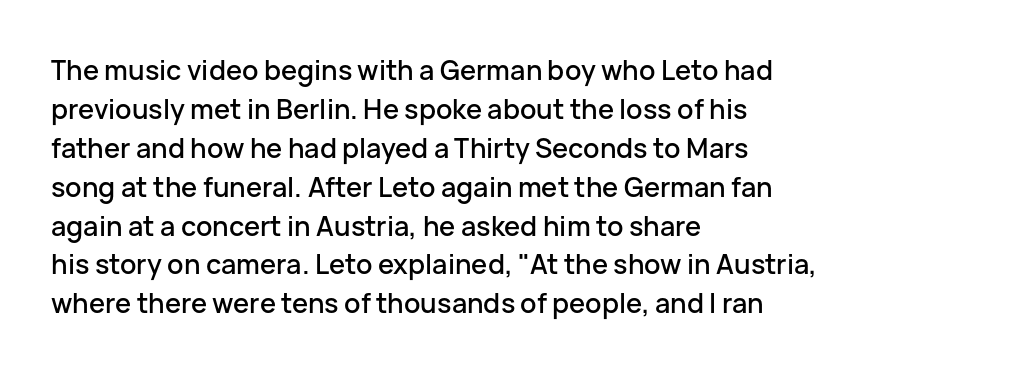
The image shows 27 px text type, upright; set left-aligned, normal line spacing (1.44x), normal letter spacing, not underlined.
